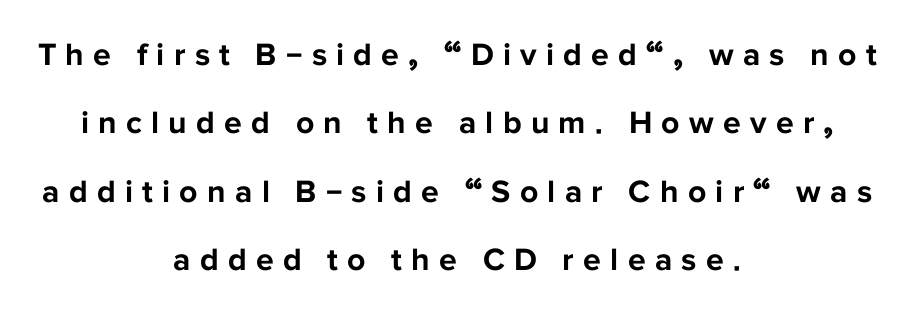
Q: Is the text bold? A: Yes.
Q: Is the text italic (slanted)? A: No, it is upright.
Q: Is the typeface a serif or a sans-serif typeface? A: Sans-serif.
Q: Is the text underlined? A: No.
Q: How is the paragraph aligned? A: Centered.
Q: Is the spacing between letters normal or unusually wide? A: Unusually wide.
Q: Is the spacing between lines tight, normal or loose? A: Loose.
Q: Width (condensed, normal, or wide)? A: Normal.
Q: Stroke contrast? A: Low.
Q: x-height? A: Medium.
Q: Monospaced? A: No.
